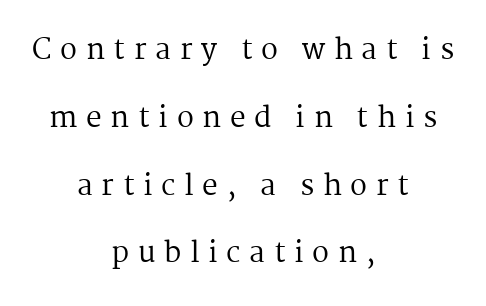
{"serif": "yes", "italic": "no", "bold": "no", "weight": "regular", "width": "normal", "stroke_contrast": "medium", "x_height": "medium", "monospaced": "no", "underline": "no", "align": "center", "line_spacing": "loose", "line_spacing_ratio": 2.42, "letter_spacing": "wide", "letter_spacing_em": 0.31, "glyph_px": 28}
